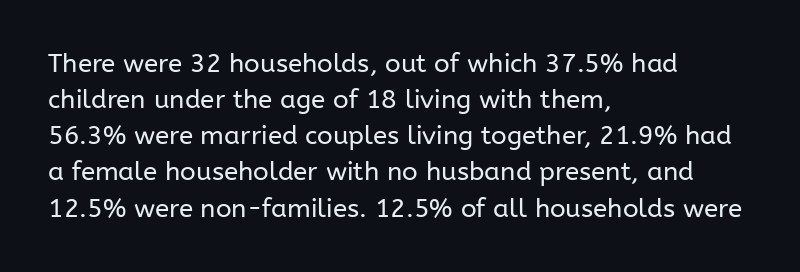
{"italic": "no", "bold": "no", "underline": "no", "align": "left", "line_spacing": "normal", "line_spacing_ratio": 1.39, "letter_spacing": "normal", "letter_spacing_em": 0.0, "glyph_px": 26}
